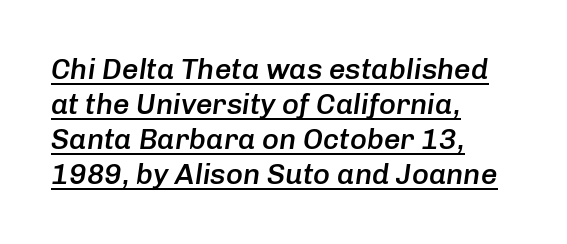
{"italic": "yes", "lean": "right", "slant_degrees": 8, "bold": "semi", "weight": "semibold", "width": "normal", "stroke_contrast": "low", "x_height": "medium", "monospaced": "no", "underline": "yes", "align": "left", "line_spacing_ratio": 1.21, "letter_spacing": "normal", "letter_spacing_em": 0.0, "glyph_px": 29}
